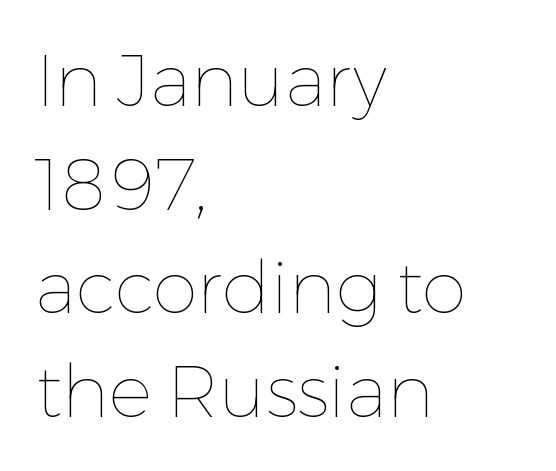
The image shows 73 px thin type, upright; set left-aligned, normal line spacing (1.42x), normal letter spacing, not underlined; low stroke contrast and a medium x-height.
